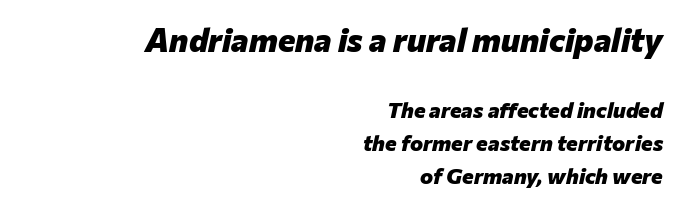
{"italic": "yes", "lean": "right", "slant_degrees": 12, "bold": "yes", "weight": "heavy", "width": "normal", "stroke_contrast": "low", "x_height": "medium", "monospaced": "no", "underline": "no", "align": "right", "line_spacing": "normal", "line_spacing_ratio": 1.52, "letter_spacing": "normal", "letter_spacing_em": 0.0, "larger_block": "first", "size_ratio": 1.5, "glyph_px": 33}
